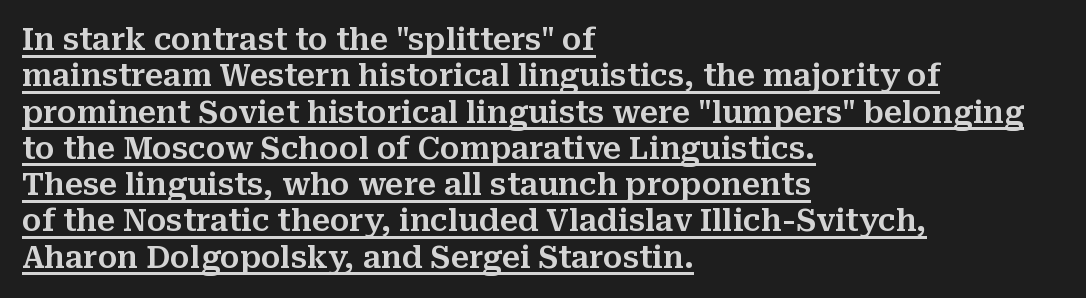
{"serif": "yes", "italic": "no", "width": "normal", "stroke_contrast": "medium", "x_height": "medium", "monospaced": "no", "underline": "yes", "align": "left", "line_spacing_ratio": 1.21, "letter_spacing": "normal", "letter_spacing_em": 0.0, "glyph_px": 30}
